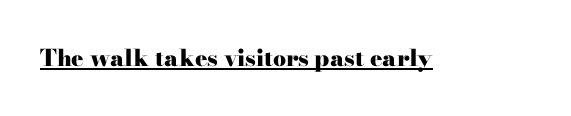
{"italic": "no", "bold": "yes", "underline": "yes", "letter_spacing": "normal", "letter_spacing_em": 0.0, "glyph_px": 23}
